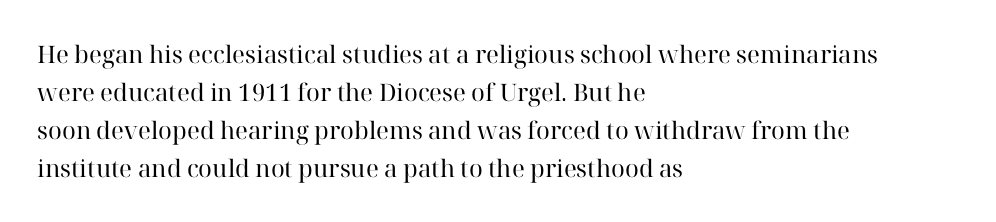
{"italic": "no", "bold": "no", "underline": "no", "align": "left", "line_spacing": "normal", "line_spacing_ratio": 1.58, "letter_spacing": "normal", "letter_spacing_em": 0.0, "glyph_px": 24}
